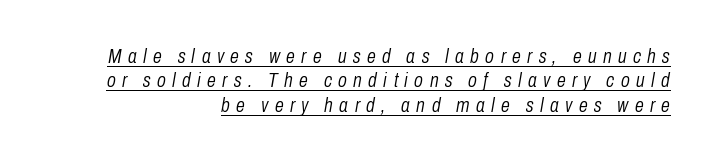
The image shows 20 px text type, italic (leaning right); set right-aligned, line spacing 1.22x, unusually wide letter spacing (+0.32 em), underlined.
